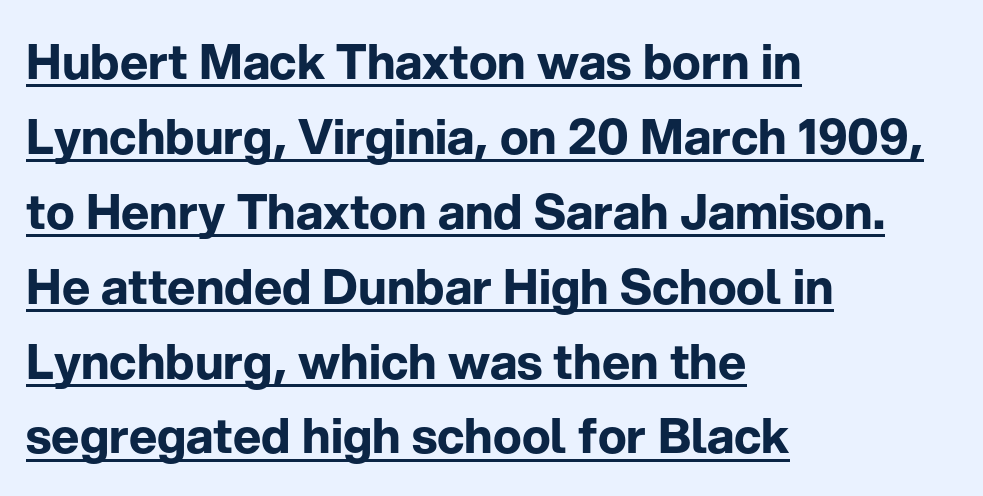
Q: Is the text bold? A: Yes.
Q: Is the text italic (slanted)? A: No, it is upright.
Q: Is the typeface a serif or a sans-serif typeface? A: Sans-serif.
Q: Is the text underlined? A: Yes.
Q: How is the paragraph aligned? A: Left-aligned.
Q: Is the spacing between letters normal or unusually wide? A: Normal.
Q: Is the spacing between lines tight, normal or loose? A: Normal.
Q: Width (condensed, normal, or wide)? A: Normal.
Q: Stroke contrast? A: Low.
Q: x-height? A: Medium.
Q: Monospaced? A: No.
